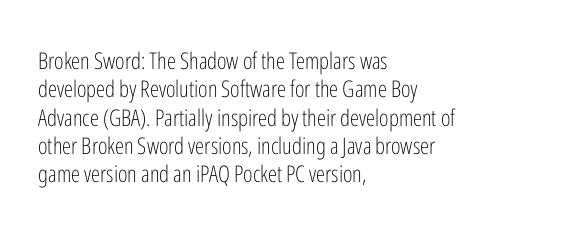
Nobody touched the tracking dial on this one. Visually the block forms a straight wall on the left and a jagged coastline on the right. Posture: upright roman. Beneath every word, the page is bare.
